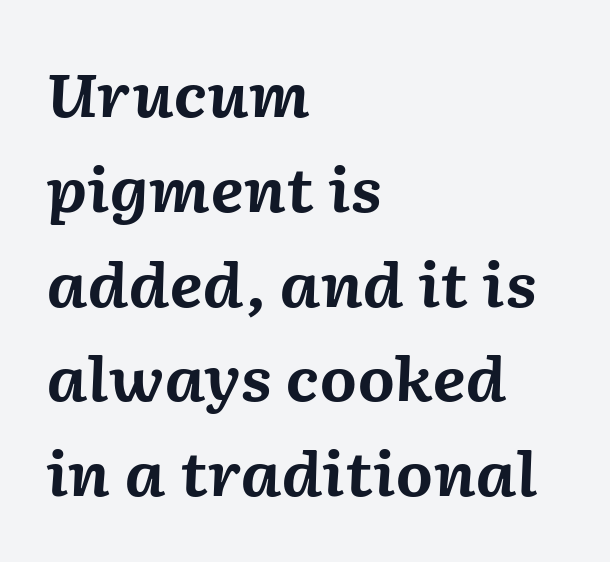
The designer left line spacing at the default. The glyphs have the mass of a bold cut. If you drew a ruler down the left edge, every line would touch it. You could not count columns in this text — the font is proportionally spaced.
